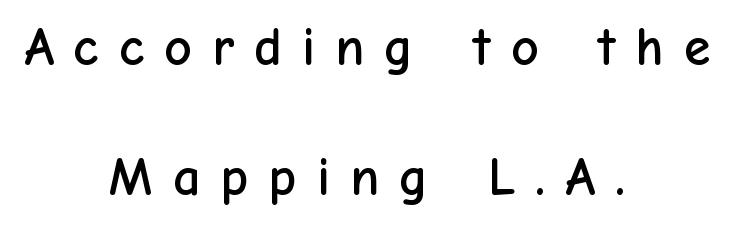
{"serif": "no", "italic": "no", "width": "normal", "stroke_contrast": "low", "x_height": "medium", "monospaced": "no", "underline": "no", "align": "center", "line_spacing": "loose", "line_spacing_ratio": 2.4, "letter_spacing": "wide", "letter_spacing_em": 0.37, "glyph_px": 54}
